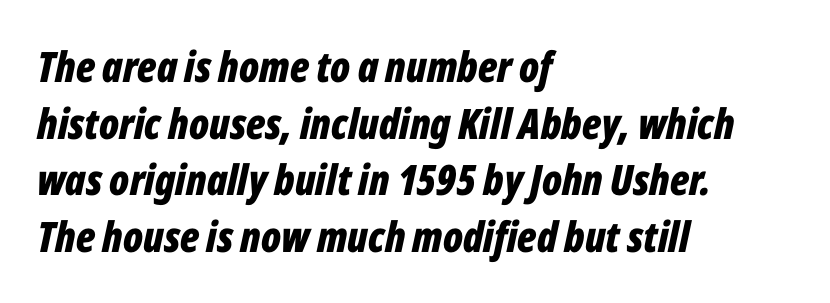
The image shows 42 px bold, condensed type, italic (leaning right); set left-aligned, normal line spacing (1.35x), normal letter spacing, not underlined; low stroke contrast and a medium x-height.
